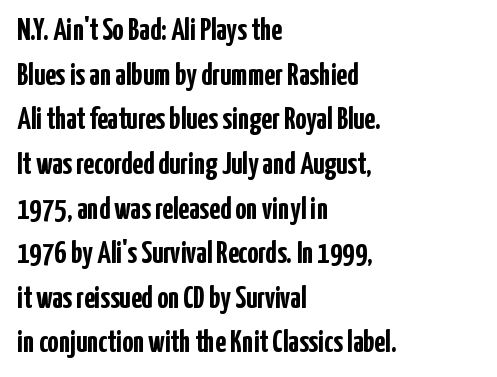
Looks like regular typesetting: each glyph gets only the width it needs. The type is set solid horizontally, with unmodified tracking. Just letters on the line, the space beneath them empty. Caption: multi-line text, flush left, ragged right. Vertical strokes here are truly vertical. Notice how thick the strokes are: this is what a full bold looks like.
